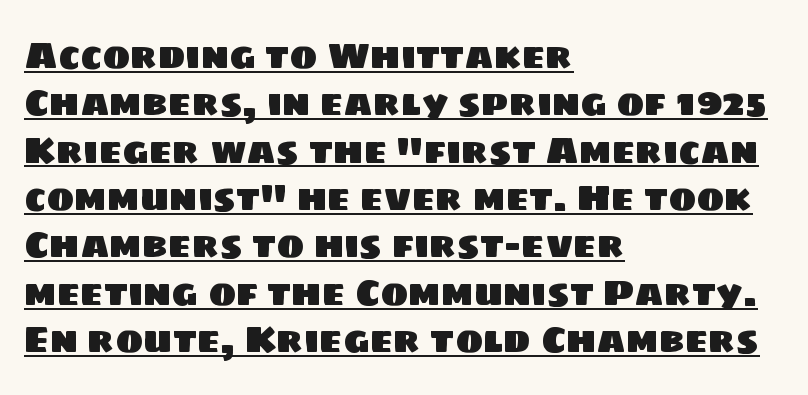
Q: Is the typeface a serif or a sans-serif typeface? A: Sans-serif.
Q: Is the text underlined? A: Yes.
Q: How is the paragraph aligned? A: Left-aligned.
Q: Is the spacing between letters normal or unusually wide? A: Normal.
Q: Is the spacing between lines tight, normal or loose? A: Normal.
Q: Width (condensed, normal, or wide)? A: Normal.
Q: Stroke contrast? A: Low.
Q: x-height? A: Large.
Q: Monospaced? A: No.
